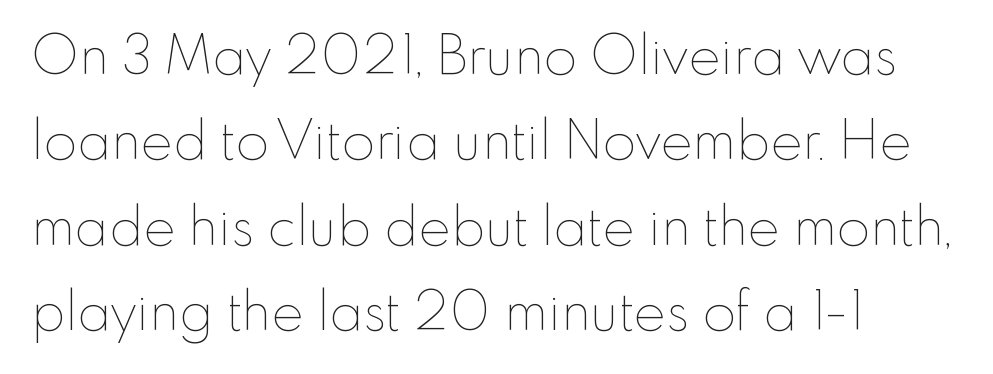
Q: Is the text bold? A: No.
Q: Is the text italic (slanted)? A: No, it is upright.
Q: Is the text underlined? A: No.
Q: How is the paragraph aligned? A: Left-aligned.
Q: Is the spacing between letters normal or unusually wide? A: Normal.
Q: Is the spacing between lines tight, normal or loose? A: Normal.
Q: Width (condensed, normal, or wide)? A: Normal.
Q: Stroke contrast? A: Low.
Q: x-height? A: Small.
Q: Monospaced? A: No.
